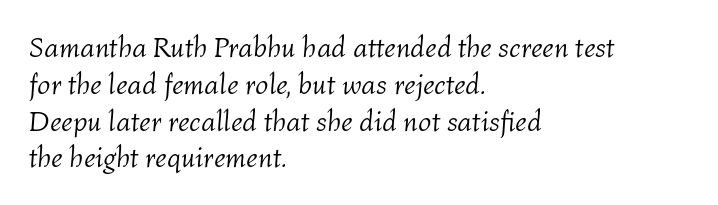
{"italic": "yes", "lean": "right", "slant_degrees": 4, "bold": "no", "weight": "light", "width": "normal", "stroke_contrast": "medium", "x_height": "medium", "monospaced": "no", "underline": "no", "align": "left", "line_spacing": "normal", "line_spacing_ratio": 1.27, "letter_spacing": "normal", "letter_spacing_em": 0.0, "glyph_px": 29}
